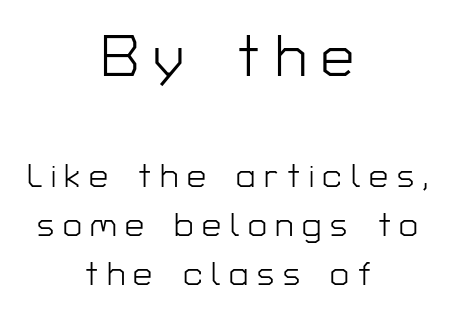
Q: Is the text bold? A: No.
Q: Is the text italic (slanted)? A: No, it is upright.
Q: Is the typeface a serif or a sans-serif typeface? A: Sans-serif.
Q: Is the text underlined? A: No.
Q: How is the paragraph aligned? A: Centered.
Q: Is the spacing between letters normal or unusually wide? A: Unusually wide.
Q: Is the spacing between lines tight, normal or loose? A: Normal.
Q: Which block of text is set in a larger size, the first (top) or the second (bottom)? A: The first (top) one.
Q: Width (condensed, normal, or wide)? A: Normal.
Q: Stroke contrast? A: Low.
Q: x-height? A: Medium.
Q: Monospaced? A: No.
